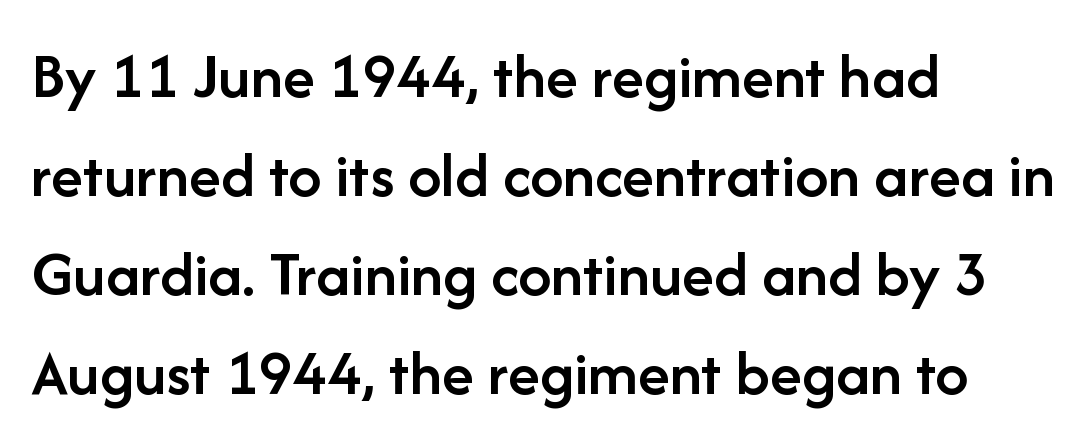
Note: no serifs on the glyphs. Is this a fixed-width face? No — the glyphs have proportional, varying widths. Line spacing here is normal. Where is the straight margin? On the left. Does the lettering tilt? It doesn't — this is upright. The area under the type is left untouched.
